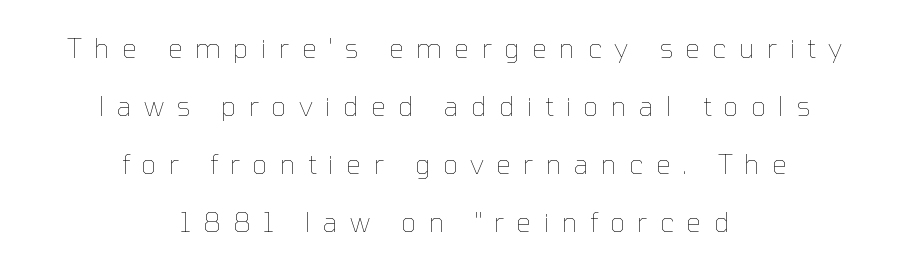
The image shows 27 px text type, upright; set centered, loose line spacing (2.15x), unusually wide letter spacing (+0.45 em), not underlined.
